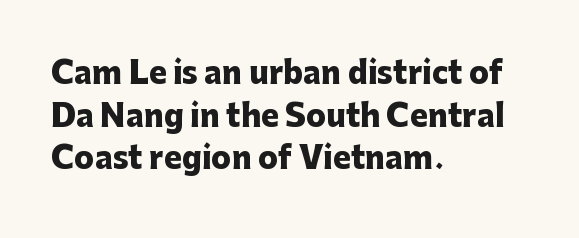
Does the leading feel generous? No, just average. The passage shown has conventional tracking throughout. Grotesque or geometric, the face here clearly has no serifs. Teacher's note: observe the even left margin — that is flush-left alignment. As a designer I'd log this as weight 700, bold. Underline: absent.
